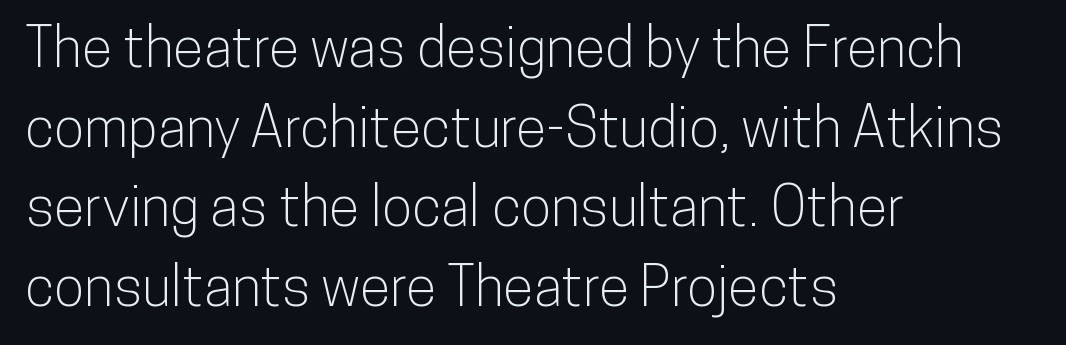
{"serif": "no", "italic": "no", "width": "condensed", "stroke_contrast": "low", "x_height": "medium", "monospaced": "no", "underline": "no", "align": "left", "line_spacing": "normal", "line_spacing_ratio": 1.42, "letter_spacing": "normal", "letter_spacing_em": 0.0, "glyph_px": 56}
